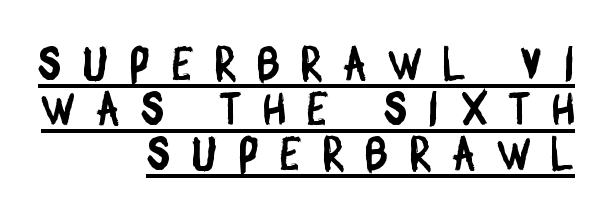
Teacher's note: observe the even right margin — that is flush-right alignment. The passage shown is typed in a proportional face where columns would drift. You can see a thin bar hugging the bottom of the glyphs. Does the leading feel generous? Not at all — it's pinched. The characters display no serif detailing; their extremities are plain. The tracking jumps out immediately: characters are airy and widely separated.
